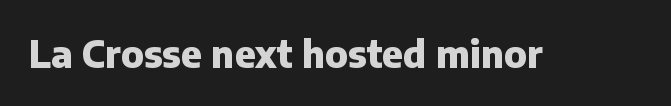
Q: Is the text bold? A: Yes.
Q: Is the text italic (slanted)? A: No, it is upright.
Q: Is the typeface a serif or a sans-serif typeface? A: Sans-serif.
Q: Is the text underlined? A: No.
Q: Is the spacing between letters normal or unusually wide? A: Normal.
Q: Width (condensed, normal, or wide)? A: Normal.
Q: Stroke contrast? A: Low.
Q: x-height? A: Medium.
Q: Monospaced? A: No.
